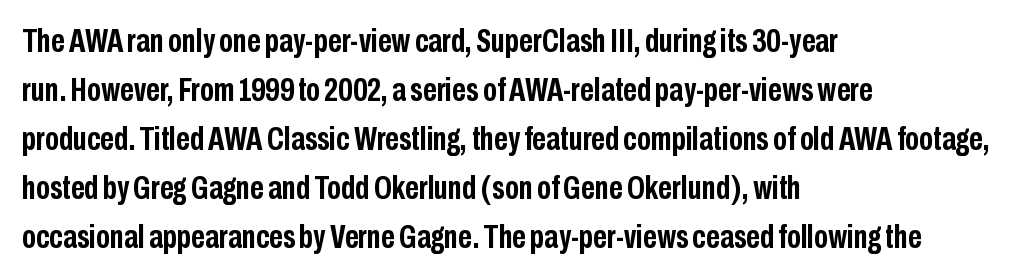
Q: Is the text bold? A: Yes.
Q: Is the text italic (slanted)? A: No, it is upright.
Q: Is the typeface a serif or a sans-serif typeface? A: Sans-serif.
Q: Is the text underlined? A: No.
Q: How is the paragraph aligned? A: Left-aligned.
Q: Is the spacing between letters normal or unusually wide? A: Normal.
Q: Is the spacing between lines tight, normal or loose? A: Normal.
Q: Width (condensed, normal, or wide)? A: Condensed.
Q: Stroke contrast? A: Low.
Q: x-height? A: Medium.
Q: Monospaced? A: No.
